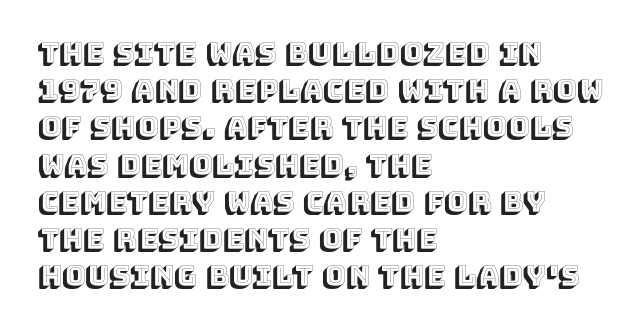
{"italic": "no", "width": "normal", "x_height": "large", "monospaced": "no", "underline": "no", "align": "left", "line_spacing": "normal", "line_spacing_ratio": 1.33, "letter_spacing": "normal", "letter_spacing_em": 0.0, "glyph_px": 28}
